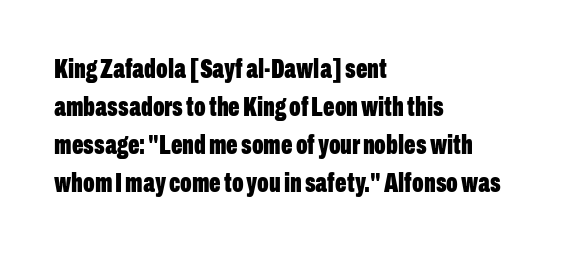
Q: Is the text bold? A: Yes.
Q: Is the text italic (slanted)? A: No, it is upright.
Q: Is the text underlined? A: No.
Q: How is the paragraph aligned? A: Left-aligned.
Q: Is the spacing between letters normal or unusually wide? A: Normal.
Q: Is the spacing between lines tight, normal or loose? A: Normal.
